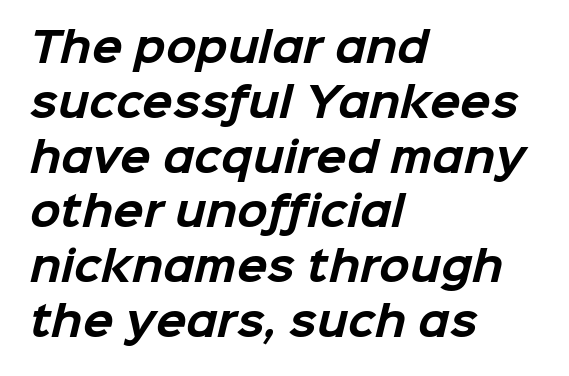
Nobody drew a line under any word here. The rows are spaced the way most documents space them. Strong, thick strokes mark this as bold type. Observe the absence of serifs on each vertical stroke in this sample. These lines stack with their left ends in a neat column.
